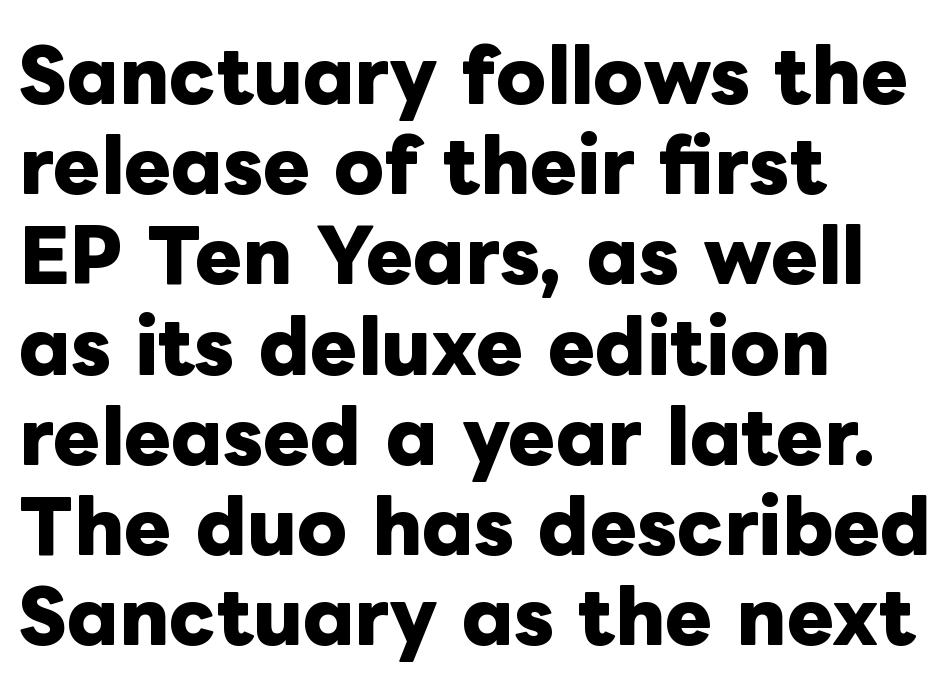
Italic: no, the glyphs are upright roman. The letters advance in unequal steps, a hallmark of proportional type. If you measured baseline to baseline, you'd find a middling distance. Look at the tracking — it's just the regular setting, nothing added. The ragged edge is on the right, which tells us the setting is flush left. Plain, unruled lines of type.
